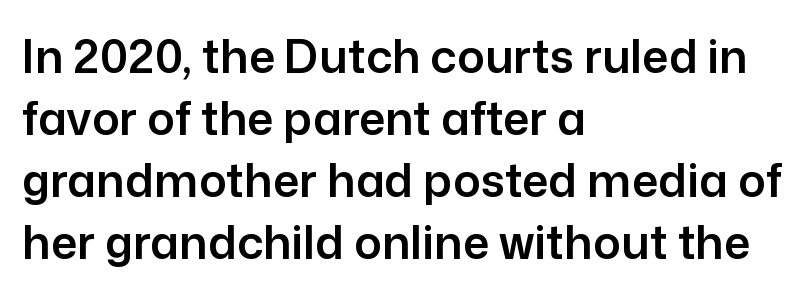
{"serif": "no", "italic": "no", "width": "normal", "stroke_contrast": "low", "x_height": "medium", "monospaced": "no", "underline": "no", "align": "left", "line_spacing": "normal", "line_spacing_ratio": 1.35, "letter_spacing": "normal", "letter_spacing_em": 0.0, "glyph_px": 46}
